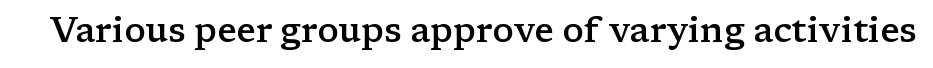
In terms of posture, this sample is upright. You could call the tracking neutral — neither tight nor loose. Note the varied advance widths — an 'i' is clearly narrower than an 'm'. Only glyphs here, with clear space below each row. Its strokes are somewhat broadened, the hallmark of semibold type. Classification — serif.
